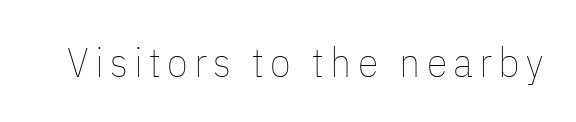
{"italic": "no", "bold": "no", "weight": "thin", "width": "condensed", "stroke_contrast": "low", "x_height": "medium", "monospaced": "no", "underline": "no", "glyph_px": 42}
